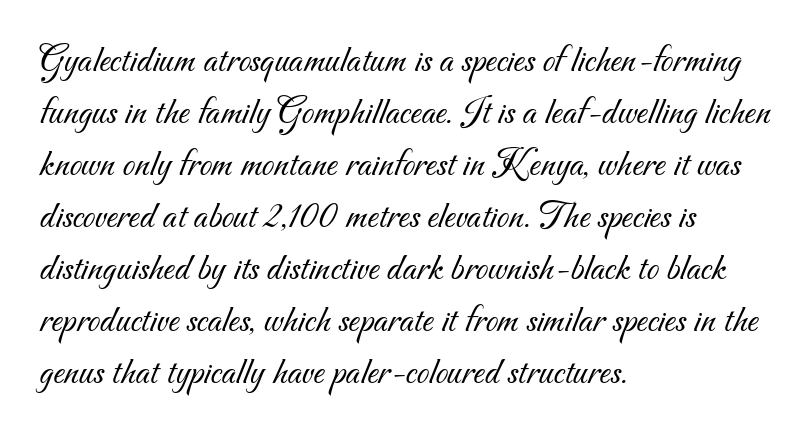
Q: Is the text bold? A: No.
Q: Is the typeface a serif or a sans-serif typeface? A: Sans-serif.
Q: Is the text underlined? A: No.
Q: How is the paragraph aligned? A: Left-aligned.
Q: Is the spacing between letters normal or unusually wide? A: Normal.
Q: Is the spacing between lines tight, normal or loose? A: Normal.
Q: Width (condensed, normal, or wide)? A: Normal.
Q: Stroke contrast? A: Medium.
Q: x-height? A: Small.
Q: Monospaced? A: No.
